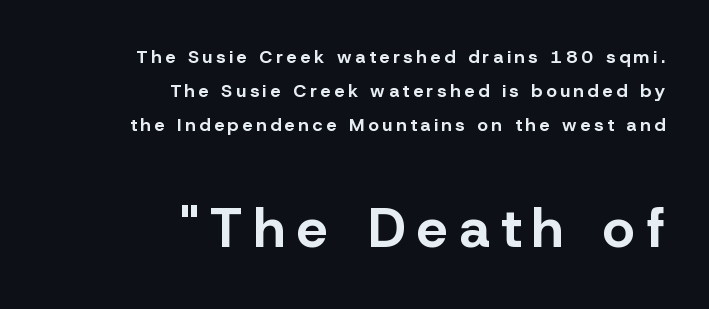
The image shows 55 px bold sans-serif type, upright; set right-aligned, loose line spacing (1.9x), unusually wide letter spacing (+0.21 em), not underlined; the second (bottom) block is 3.06x larger; low stroke contrast and a medium x-height.
